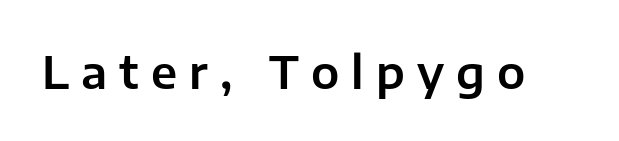
{"serif": "no", "italic": "no", "width": "normal", "stroke_contrast": "low", "x_height": "medium", "monospaced": "no", "underline": "no", "letter_spacing": "wide", "letter_spacing_em": 0.27, "glyph_px": 45}
